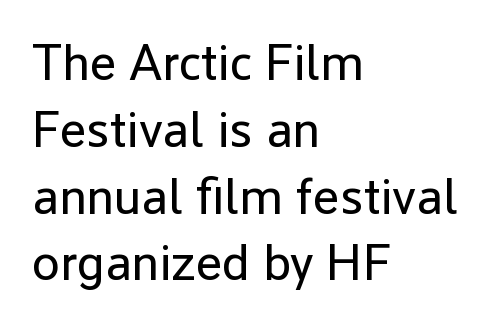
The image shows 51 px regular-weight sans-serif type, upright; set left-aligned, normal line spacing (1.31x), normal letter spacing, not underlined; low stroke contrast and a medium x-height.
